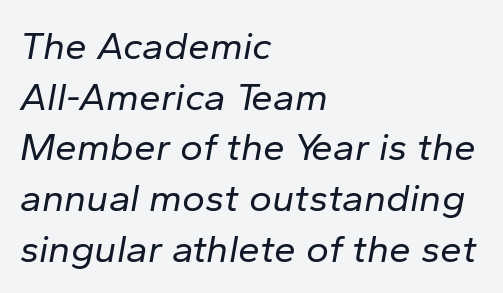
{"italic": "yes", "lean": "right", "slant_degrees": 10, "bold": "no", "weight": "regular", "width": "normal", "stroke_contrast": "low", "x_height": "medium", "monospaced": "no", "underline": "no", "align": "left", "line_spacing": "normal", "line_spacing_ratio": 1.3, "letter_spacing": "normal", "letter_spacing_em": 0.0, "glyph_px": 39}
